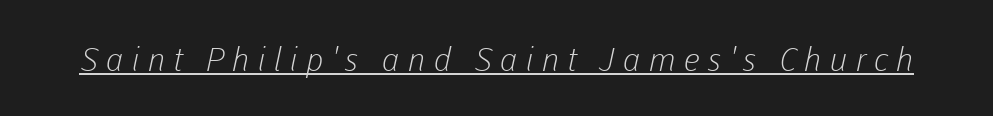
The image shows 33 px light sans-serif type; set unusually wide letter spacing (+0.23 em), underlined; low stroke contrast and a medium x-height.
